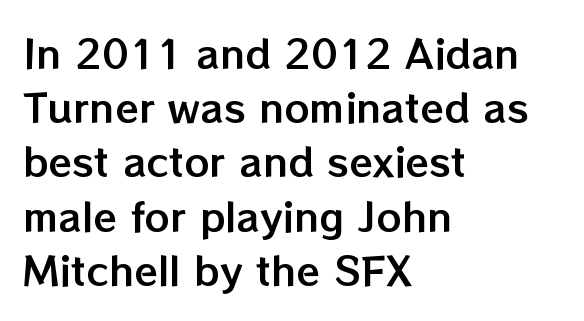
Q: Is the text italic (slanted)? A: No, it is upright.
Q: Is the text underlined? A: No.
Q: How is the paragraph aligned? A: Left-aligned.
Q: Is the spacing between letters normal or unusually wide? A: Normal.
Q: Is the spacing between lines tight, normal or loose? A: Normal.
Q: Width (condensed, normal, or wide)? A: Normal.
Q: Stroke contrast? A: Low.
Q: x-height? A: Medium.
Q: Monospaced? A: No.
